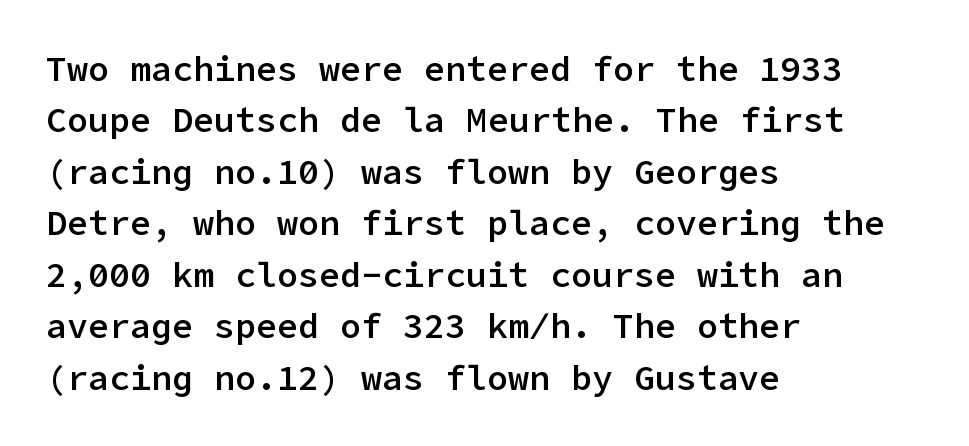
{"serif": "no", "italic": "no", "bold": "semi", "weight": "semibold", "width": "normal", "stroke_contrast": "low", "x_height": "medium", "underline": "no", "align": "left", "line_spacing": "normal", "line_spacing_ratio": 1.47, "letter_spacing": "normal", "letter_spacing_em": 0.0, "glyph_px": 35}
